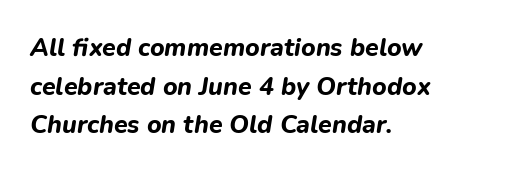
Vertically, the passage feels balanced, rows spaced as you'd expect. The typography opts for an oblique posture over an upright one. Strokes here are thick enough to call this a true bold. Unmarked baselines from the first word to the last. Alignment: flush left.
